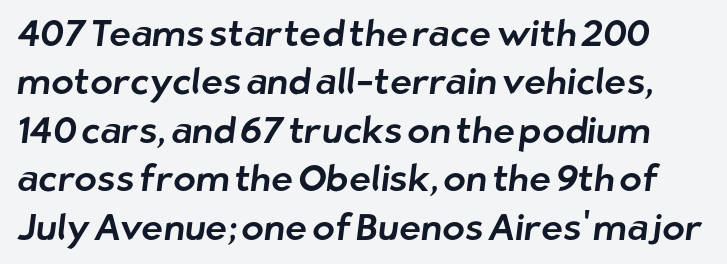
The image shows 37 px sans-serif type; set normal line spacing (1.31x), normal letter spacing, not underlined; low stroke contrast and a medium x-height.
